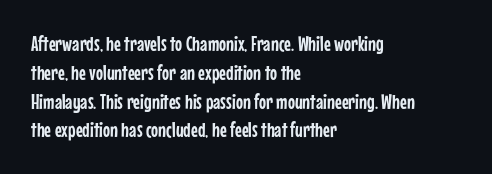
The image shows 21 px text type, upright; set left-aligned, normal line spacing (1.37x), normal letter spacing, not underlined.
